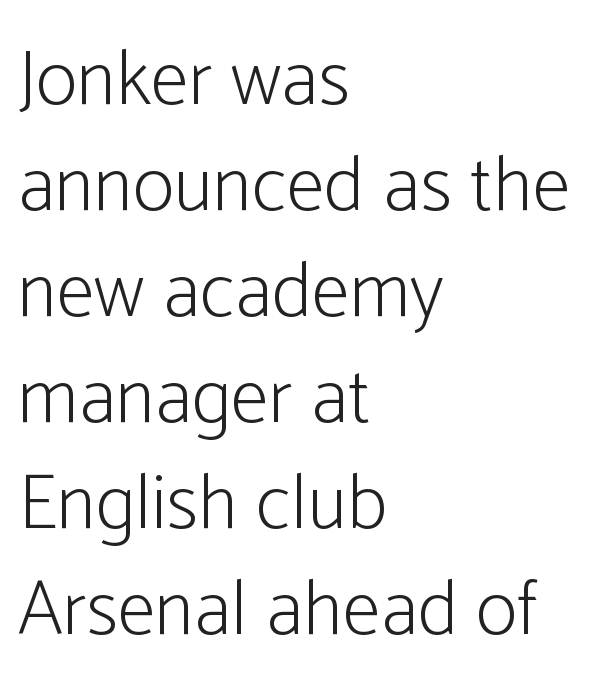
Check where the strokes stop: nothing finishes them off — pure sans. The rag falls on the right side of this text block. Type without underlining. Does the leading feel generous? No, just average. Rendered with straight, roman letterforms.
